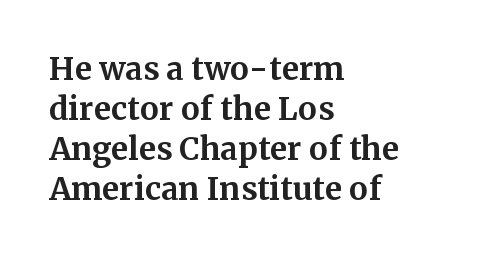
The image shows 31 px bold serif type, upright; set left-aligned, normal line spacing (1.29x), normal letter spacing, not underlined; medium stroke contrast and a medium x-height.
